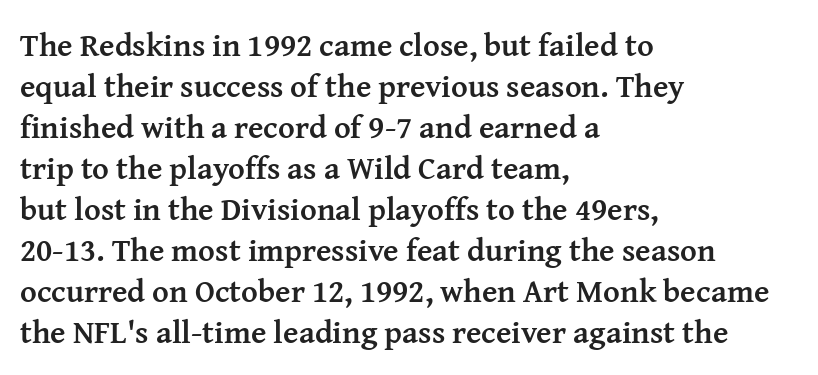
It's the straight-up-and-down kind of type. Has an underline been added? It has not. The face used here is seriffed, in the tradition of book romans. The paragraph has a hard left edge and a soft right edge. The letters sit at their default tracking, neither squeezed nor spread. Reading down the column, the eye jumps a familiar distance to each next line.
